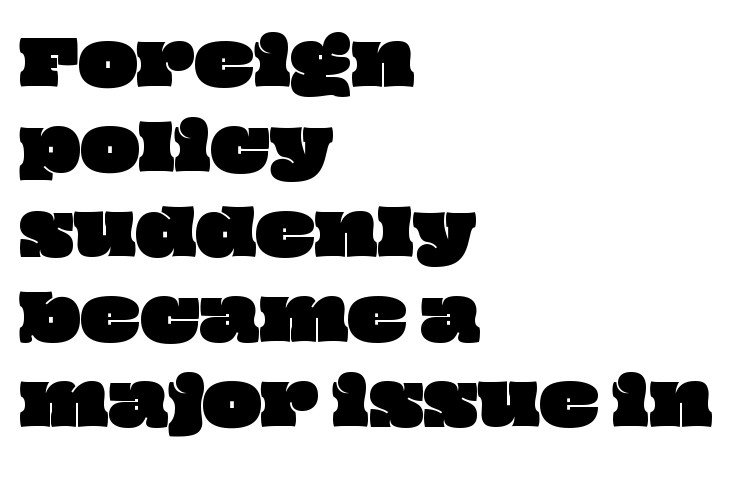
Q: Is the text underlined? A: No.
Q: How is the paragraph aligned? A: Left-aligned.
Q: Is the spacing between letters normal or unusually wide? A: Normal.
Q: Is the spacing between lines tight, normal or loose? A: Normal.
Q: Width (condensed, normal, or wide)? A: Wide.
Q: Stroke contrast? A: Low.
Q: x-height? A: Large.
Q: Monospaced? A: No.
